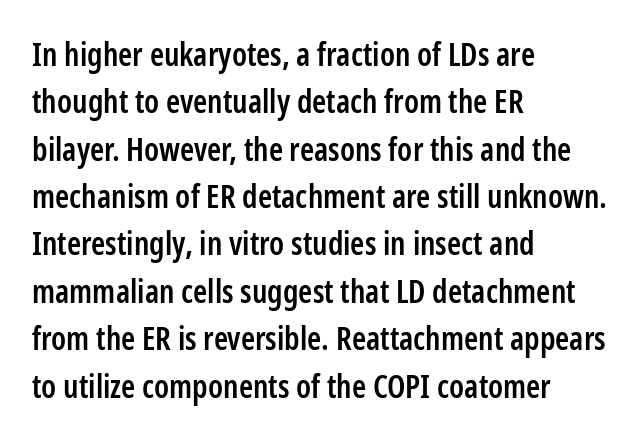
Q: Is the text bold? A: Semi-bold.
Q: Is the text italic (slanted)? A: No, it is upright.
Q: Is the typeface a serif or a sans-serif typeface? A: Sans-serif.
Q: Is the text underlined? A: No.
Q: How is the paragraph aligned? A: Left-aligned.
Q: Is the spacing between letters normal or unusually wide? A: Normal.
Q: Is the spacing between lines tight, normal or loose? A: Normal.
Q: Width (condensed, normal, or wide)? A: Condensed.
Q: Stroke contrast? A: Low.
Q: x-height? A: Medium.
Q: Monospaced? A: No.
